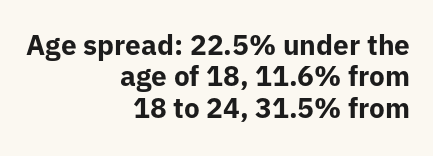
{"serif": "no", "italic": "no", "bold": "yes", "weight": "bold", "width": "normal", "stroke_contrast": "low", "x_height": "medium", "monospaced": "no", "underline": "no", "align": "right", "line_spacing": "tight", "line_spacing_ratio": 1.12, "letter_spacing": "normal", "letter_spacing_em": 0.0, "glyph_px": 28}
